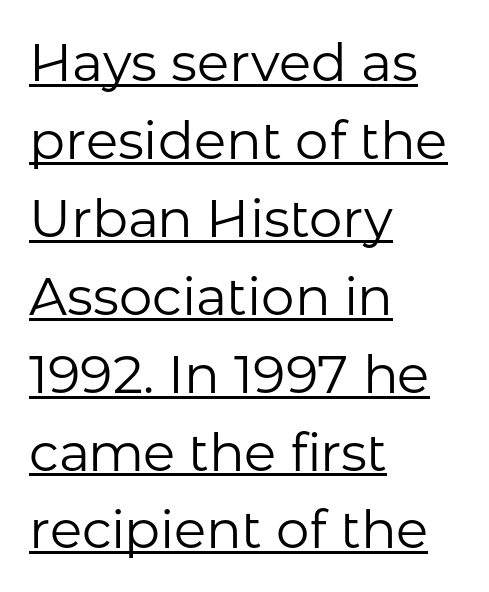
Is the letter spacing exaggerated? No — it looks like the ordinary default. In CSS terms this would be text-align: left. Regular leading. Weight: in the light-to-regular range. The font's upright variant was chosen for this text. Type style note: lacks serifs.
